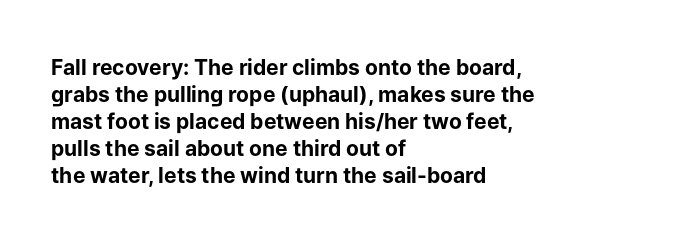
Which margin do the lines hug? The left one — the right edge is uneven. The foot of each line stays bare and open. Strokes here are thick enough to call this a true bold. Does the lettering tilt? It doesn't — this is upright. You could call the tracking neutral — neither tight nor loose. Interline gaps are of average width in this sample.
